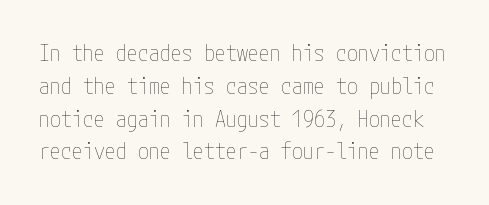
Q: Is the text bold? A: No.
Q: Is the text italic (slanted)? A: No, it is upright.
Q: Is the text underlined? A: No.
Q: Is the spacing between letters normal or unusually wide? A: Normal.
Q: Is the spacing between lines tight, normal or loose? A: Normal.
